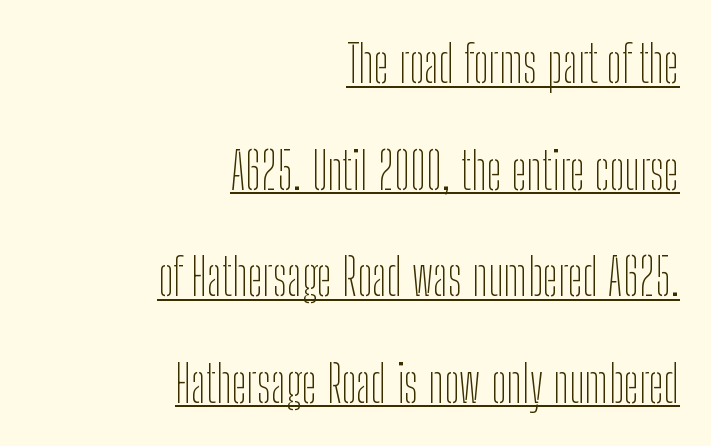
{"serif": "no", "italic": "no", "bold": "no", "weight": "thin", "width": "condensed", "stroke_contrast": "low", "x_height": "medium", "monospaced": "no", "underline": "yes", "align": "right", "line_spacing": "loose", "line_spacing_ratio": 2.09, "letter_spacing": "normal", "letter_spacing_em": 0.0, "glyph_px": 51}
